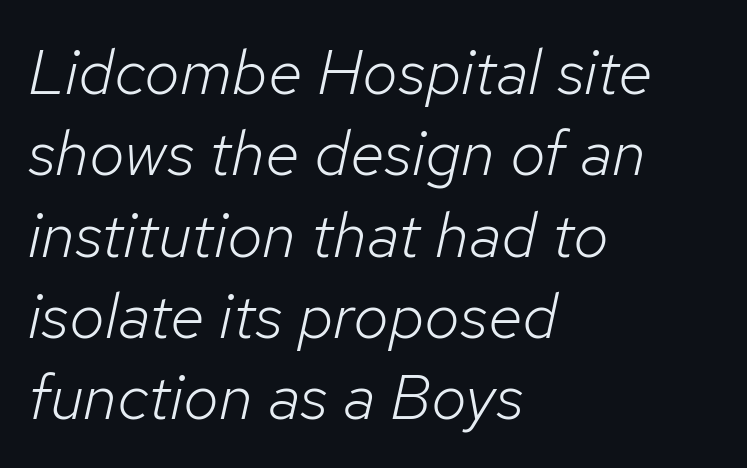
Do the characters align in a grid? No, the font is proportional. Is the block centered? No — it sits flush against the left margin. This block has exactly the height ordinary leading produces. The rendering applies a slant to the glyphs. This sample uses plain, unmodified letter spacing. No letter is thick-stroked: the sample isn't bold.
